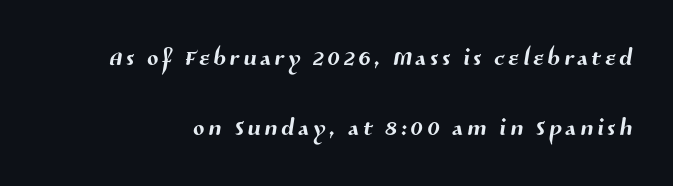
The image shows 33 px sans-serif type; set loose line spacing (2.12x), not underlined; medium stroke contrast and a medium x-height.
